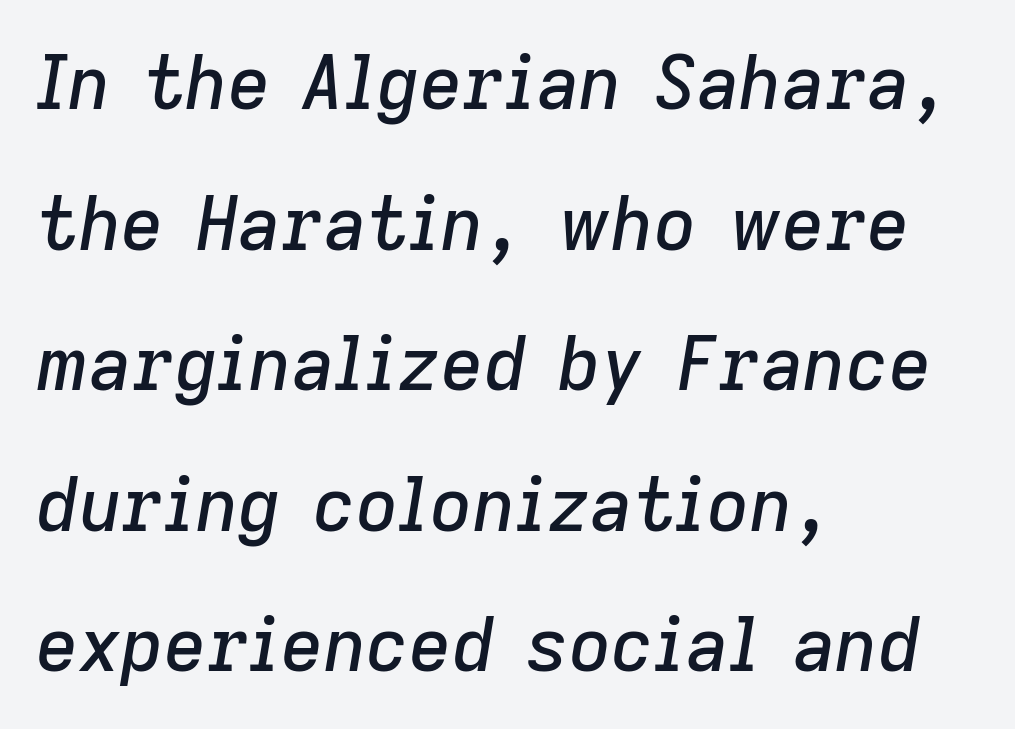
Characters follow at the spacing the type designer built in. The specimen omits any rule beneath the text block's lines. Quick note: italic. The line-height multiplier appears high, well above default. You could not count columns in this text — the font is proportionally spaced. The paragraph shown leans on its left margin.
